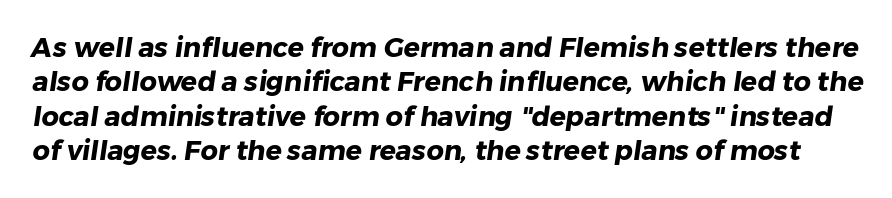
Q: Is the text bold? A: Yes.
Q: Is the text underlined? A: No.
Q: Is the spacing between letters normal or unusually wide? A: Normal.
Q: Is the spacing between lines tight, normal or loose? A: Normal.
